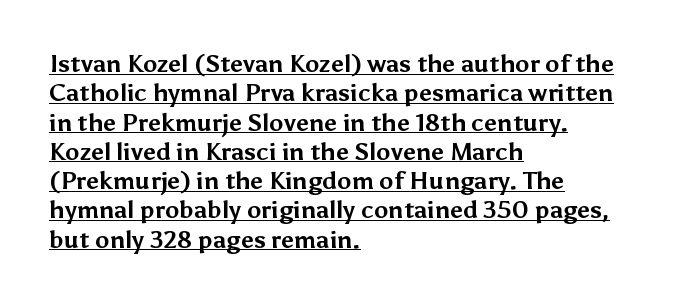
Q: Is the text bold? A: Yes.
Q: Is the text italic (slanted)? A: No, it is upright.
Q: Is the text underlined? A: Yes.
Q: How is the paragraph aligned? A: Left-aligned.
Q: Is the spacing between letters normal or unusually wide? A: Normal.
